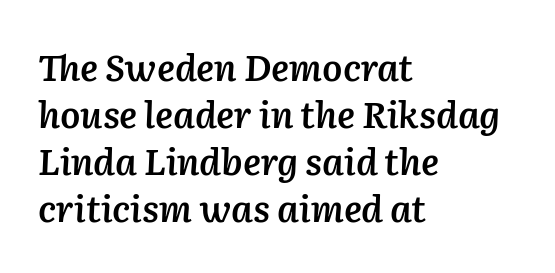
The image shows 36 px semibold type, italic (leaning right); set left-aligned, normal line spacing (1.31x), normal letter spacing, not underlined; low stroke contrast and a medium x-height.
